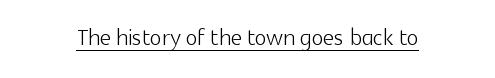
The image shows 31 px light sans-serif type, upright; set normal letter spacing, underlined; a medium x-height.
